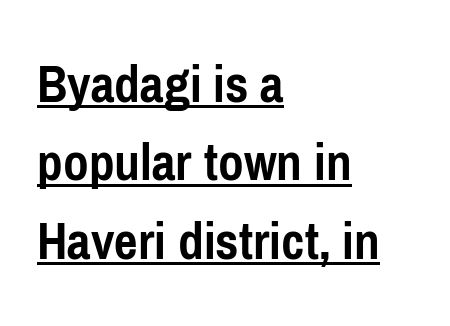
The image shows 56 px semibold, condensed sans-serif type, upright; set left-aligned, normal line spacing (1.4x), normal letter spacing, underlined; low stroke contrast and a medium x-height.
